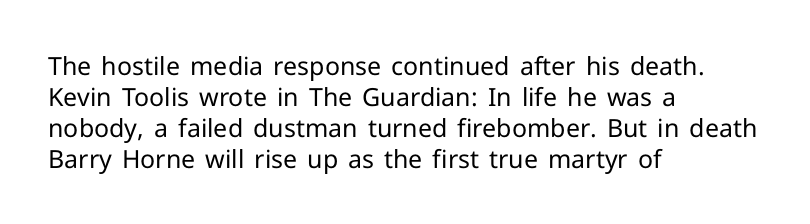
Q: Is the text bold? A: No.
Q: Is the text italic (slanted)? A: No, it is upright.
Q: Is the text underlined? A: No.
Q: How is the paragraph aligned? A: Left-aligned.
Q: Is the spacing between letters normal or unusually wide? A: Normal.
